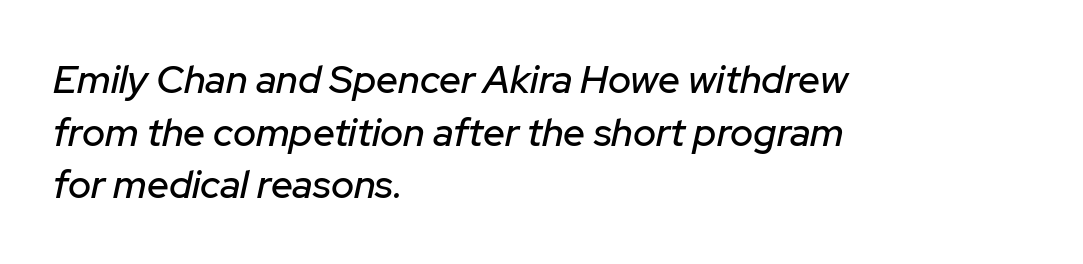
If you measured baseline to baseline, you'd find a middling distance. Check the space under the baseline: it is left empty. A typesetter would call this proportional, since set widths differ per character. Style check: oblique.
